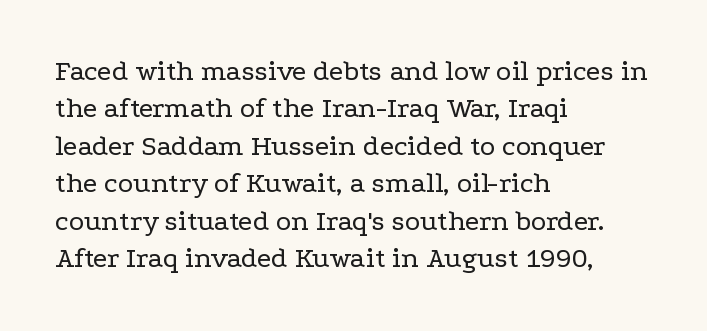
The image shows 29 px regular-weight, wide serif type, upright; set left-aligned, normal line spacing (1.29x), normal letter spacing, not underlined; low stroke contrast and a medium x-height.
